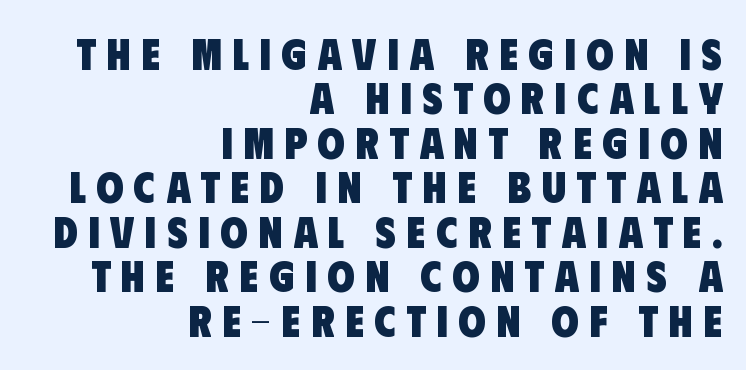
{"serif": "no", "bold": "yes", "weight": "heavy", "width": "condensed", "stroke_contrast": "low", "x_height": "large", "monospaced": "no", "underline": "no", "align": "right", "line_spacing": "tight", "line_spacing_ratio": 1.01, "letter_spacing": "wide", "letter_spacing_em": 0.24, "glyph_px": 44}
